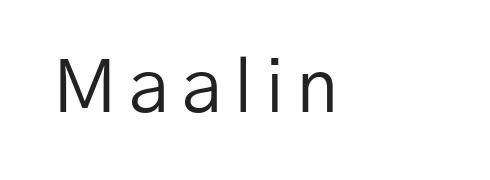
Proportional: the letters do not fall into vertical columns. This is roman type, the default non-slanted kind. Alignment: flush left. No word sits above an underline. This sample uses a sans-serif face. This reads as an unemphasized weight, regular at the heaviest.
